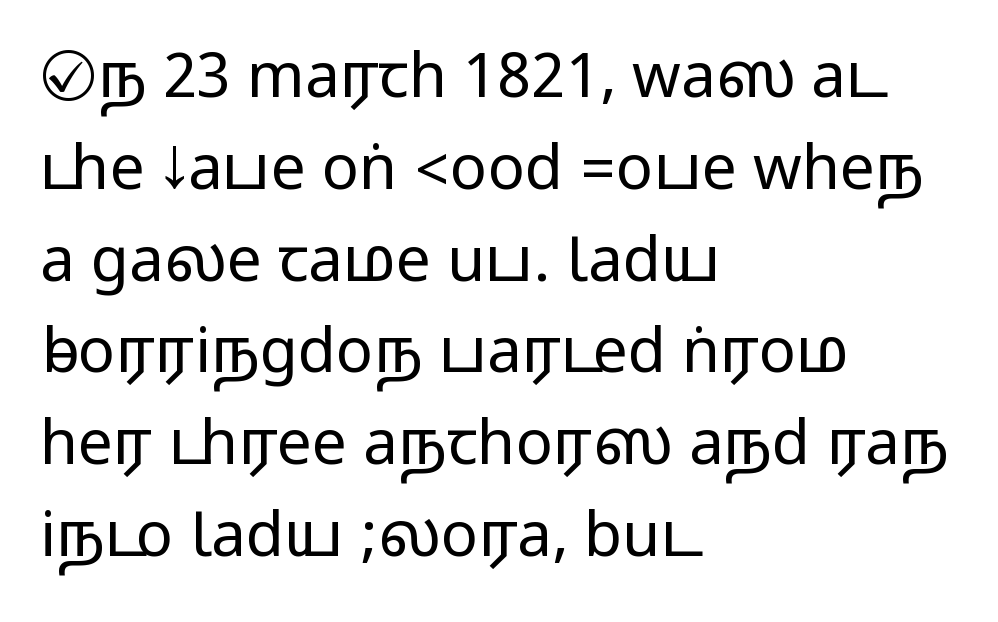
Q: Is the text italic (slanted)? A: No, it is upright.
Q: Is the typeface a serif or a sans-serif typeface? A: Sans-serif.
Q: Is the text underlined? A: No.
Q: How is the paragraph aligned? A: Left-aligned.
Q: Is the spacing between letters normal or unusually wide? A: Normal.
Q: Is the spacing between lines tight, normal or loose? A: Normal.
Q: Width (condensed, normal, or wide)? A: Wide.
Q: Stroke contrast? A: Medium.
Q: Monospaced? A: No.
